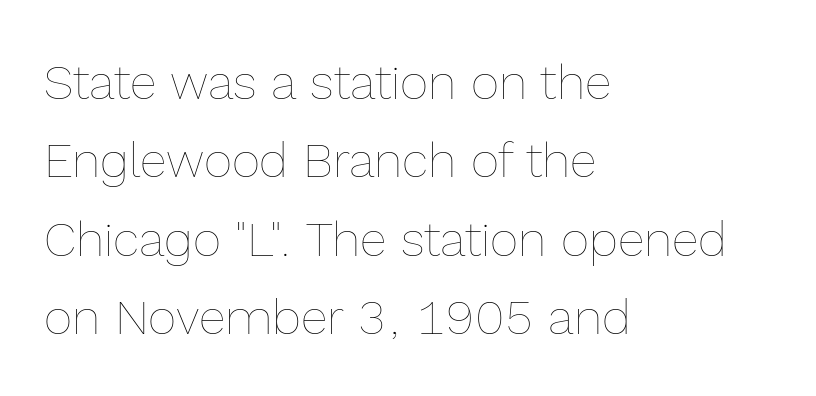
Q: Is the text bold? A: No.
Q: Is the text italic (slanted)? A: No, it is upright.
Q: Is the text underlined? A: No.
Q: How is the paragraph aligned? A: Left-aligned.
Q: Is the spacing between letters normal or unusually wide? A: Normal.
Q: Is the spacing between lines tight, normal or loose? A: Normal.
Q: Width (condensed, normal, or wide)? A: Normal.
Q: x-height? A: Medium.
Q: Monospaced? A: No.
